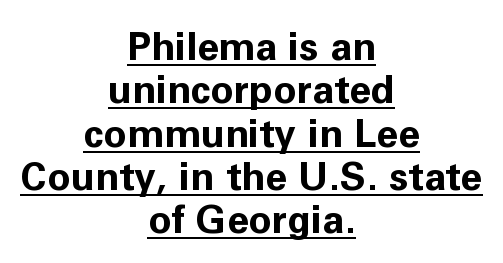
{"serif": "no", "italic": "no", "bold": "yes", "weight": "bold", "width": "normal", "stroke_contrast": "low", "x_height": "medium", "monospaced": "no", "underline": "yes", "align": "center", "line_spacing": "tight", "line_spacing_ratio": 1.11, "letter_spacing": "normal", "letter_spacing_em": 0.0, "glyph_px": 39}
